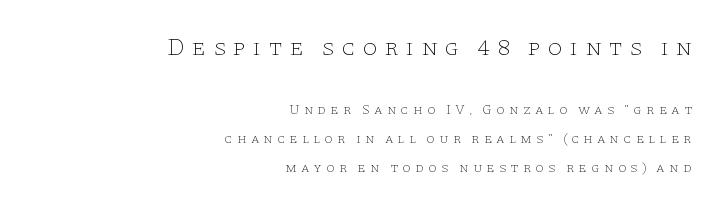
The image shows 24 px text type, upright; set right-aligned, loose line spacing (2.1x), unusually wide letter spacing (+0.28 em), not underlined; the first (top) block is 1.71x larger.
